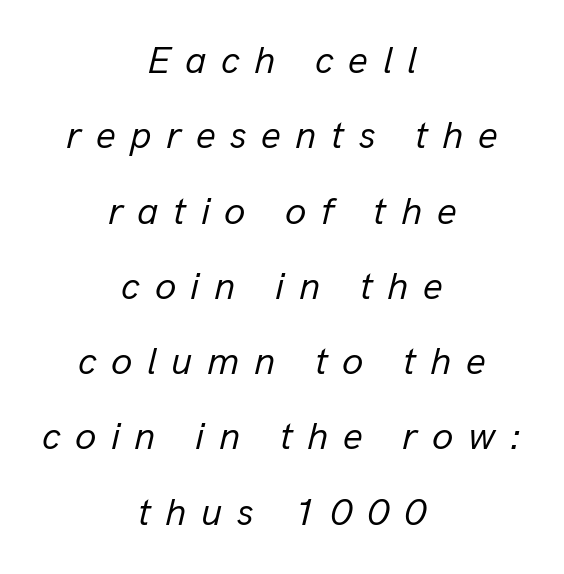
Short and long lines alike share a common midpoint. No word sits above an underline. Looking at the ascenders, they clearly lean. Line spacing here is loose.
